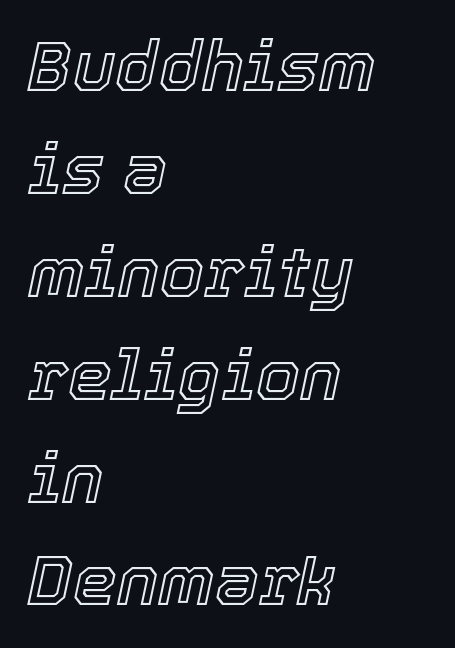
Proportional: the letters do not fall into vertical columns. Leftover space on each line is placed entirely after the last word. Characters follow at the spacing the type designer built in. The designer left line spacing at the default.
